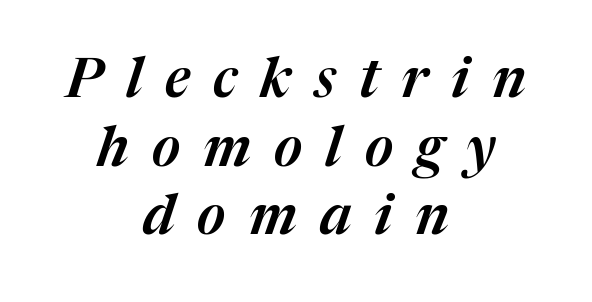
The passage shown stacks its lines at a standard gap. Varying glyph widths throughout — classic text-font behaviour. Letters rest on an invisible, unmarked baseline. Words appear elongated and porous because spacing is wide. The rendering applies a slant to the glyphs. Line starts and ends both wander, symmetrically.
